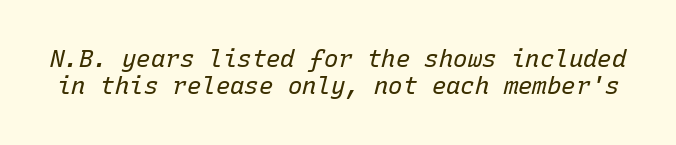
The whole block is typeset with a tilt. Horizontal bands of white between lines are thin slivers. Words float on clear page, feet unadorned. Letters have the restrained weight of plain body copy at most. Short note: letters normally spaced.
